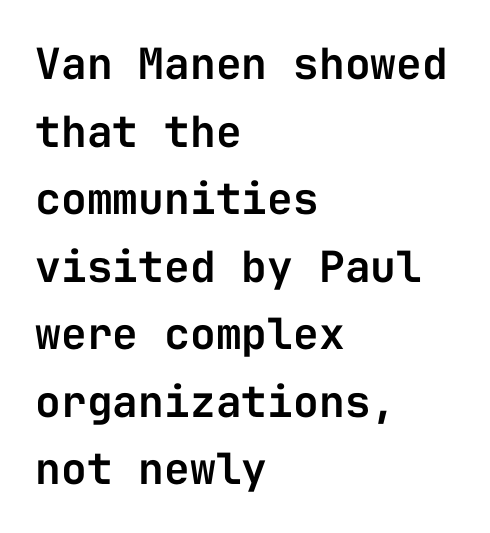
{"serif": "no", "italic": "no", "width": "normal", "stroke_contrast": "low", "x_height": "medium", "monospaced": "yes", "underline": "no", "align": "left", "line_spacing": "normal", "line_spacing_ratio": 1.57, "letter_spacing": "normal", "letter_spacing_em": 0.0, "glyph_px": 43}
